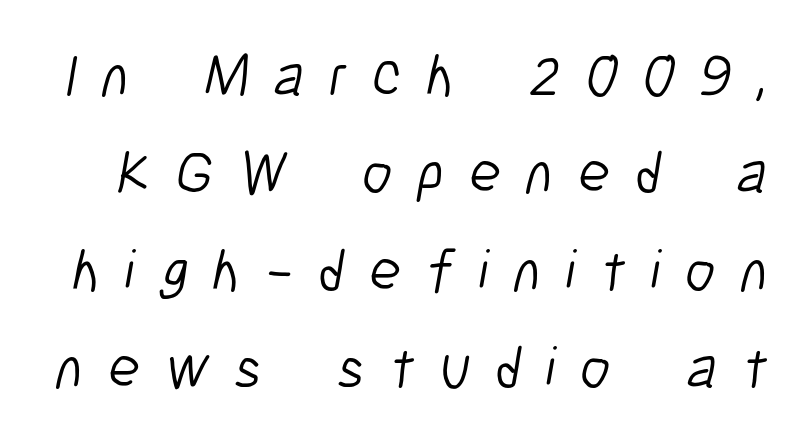
The image shows 59 px light, condensed sans-serif type; set normal line spacing (1.65x), unusually wide letter spacing (+0.42 em), not underlined; low stroke contrast and a medium x-height.
